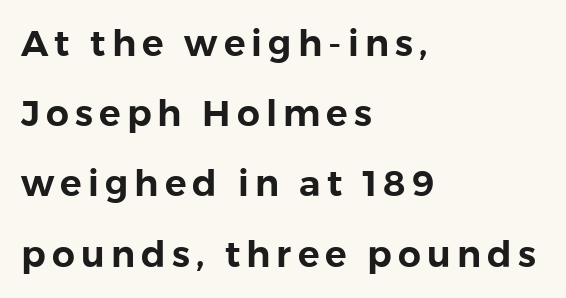
The type family on display is of the sans-serif kind. Descender tails drop into unmarked territory. Left-aligned paragraph, ragged on the right. Is this a fixed-width face? No — the glyphs have proportional, varying widths. Italic: no, the glyphs are upright roman.
